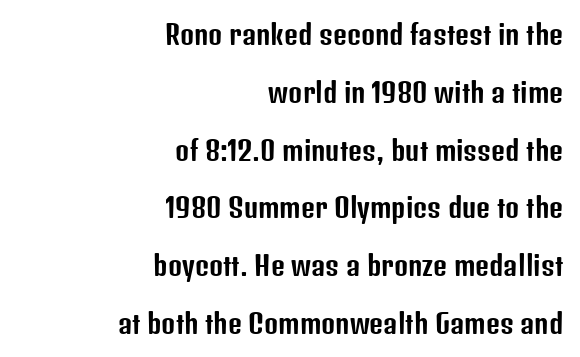
{"italic": "no", "underline": "no", "align": "right", "line_spacing": "loose", "line_spacing_ratio": 2.14, "letter_spacing": "normal", "letter_spacing_em": 0.0, "glyph_px": 27}
